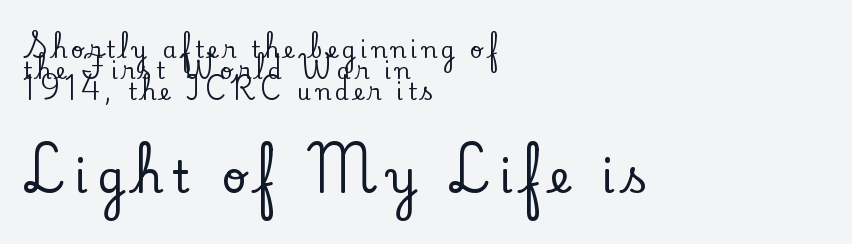
Q: Is the text italic (slanted)? A: No, it is upright.
Q: Is the typeface a serif or a sans-serif typeface? A: Serif.
Q: Is the text underlined? A: No.
Q: How is the paragraph aligned? A: Left-aligned.
Q: Is the spacing between letters normal or unusually wide? A: Unusually wide.
Q: Is the spacing between lines tight, normal or loose? A: Tight.
Q: Which block of text is set in a larger size, the first (top) or the second (bottom)? A: The second (bottom) one.
Q: Width (condensed, normal, or wide)? A: Normal.
Q: Stroke contrast? A: Low.
Q: x-height? A: Small.
Q: Monospaced? A: No.
